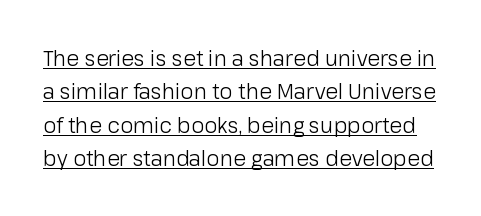
Q: Is the text bold? A: No.
Q: Is the text italic (slanted)? A: No, it is upright.
Q: Is the text underlined? A: Yes.
Q: Is the spacing between letters normal or unusually wide? A: Normal.
Q: Is the spacing between lines tight, normal or loose? A: Normal.
